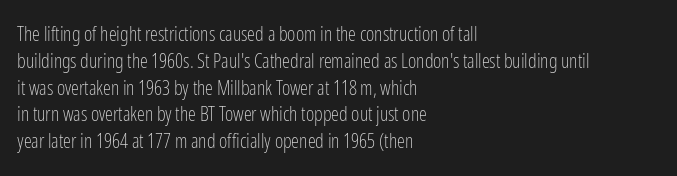
Unlike italic type, these characters show no tilt at all. Honestly, there is no underline to notice here at all. The ragged edge is on the right, which tells us the setting is flush left. Tracking here is standard; glyphs follow each other at the usual distance.
